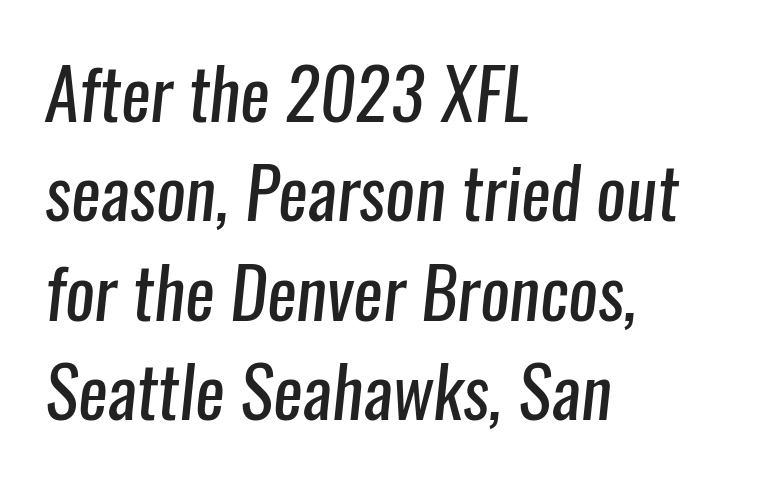
{"serif": "no", "bold": "no", "weight": "regular", "width": "condensed", "stroke_contrast": "low", "x_height": "medium", "monospaced": "no", "underline": "no", "align": "left", "line_spacing": "normal", "line_spacing_ratio": 1.42, "letter_spacing": "normal", "letter_spacing_em": 0.0, "glyph_px": 70}
